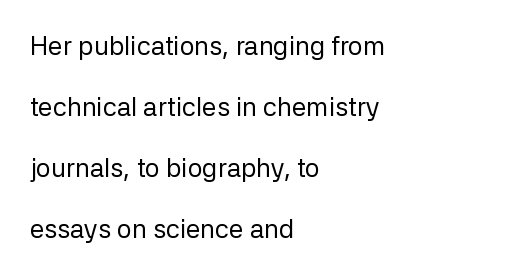
Line spacing here is loose. Teacher's note: observe the even left margin — that is flush-left alignment. Beneath every word, the page is bare. Nope, not italic — everything's standing straight. Stems here are at most as thick as an everyday book face.
